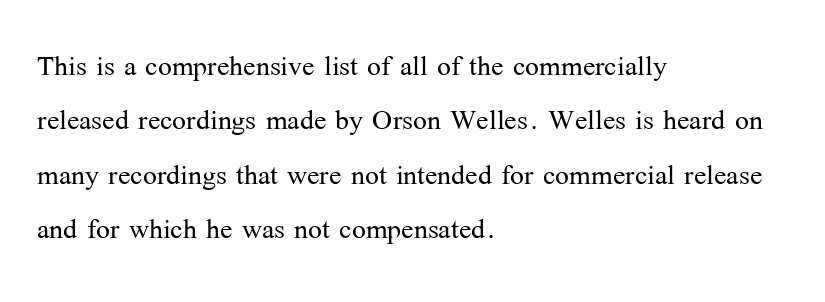
The image shows 37 px light serif type, upright; set left-aligned, normal line spacing (1.47x), normal letter spacing, not underlined; medium stroke contrast and a medium x-height.
